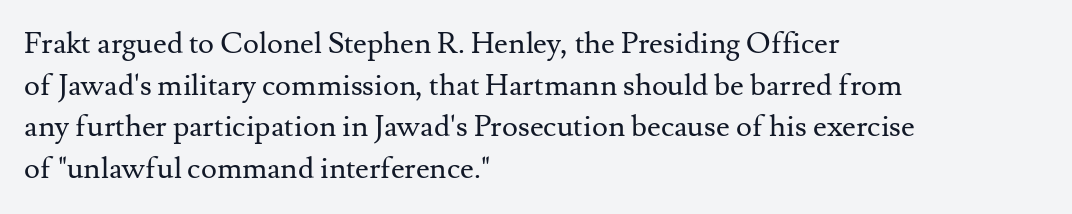
The paragraph shown leans on its left margin. Vertical spacing — default. Stem width sits at or under what a default text font uses. The foot of each line stays bare and open.
